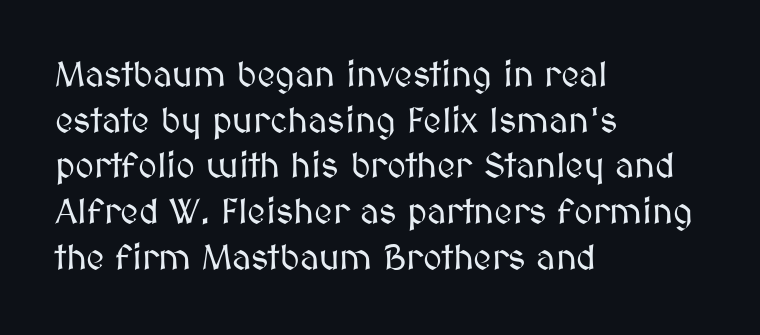
{"italic": "no", "width": "normal", "stroke_contrast": "medium", "x_height": "medium", "monospaced": "no", "underline": "no", "align": "left", "line_spacing": "normal", "line_spacing_ratio": 1.27, "letter_spacing": "normal", "letter_spacing_em": 0.0, "glyph_px": 36}
